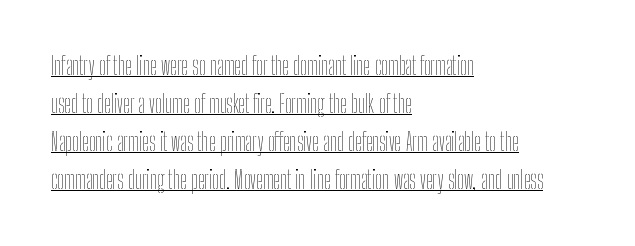
{"italic": "no", "bold": "no", "underline": "yes", "align": "left", "line_spacing": "normal", "line_spacing_ratio": 1.58, "letter_spacing": "normal", "letter_spacing_em": 0.0, "glyph_px": 24}
